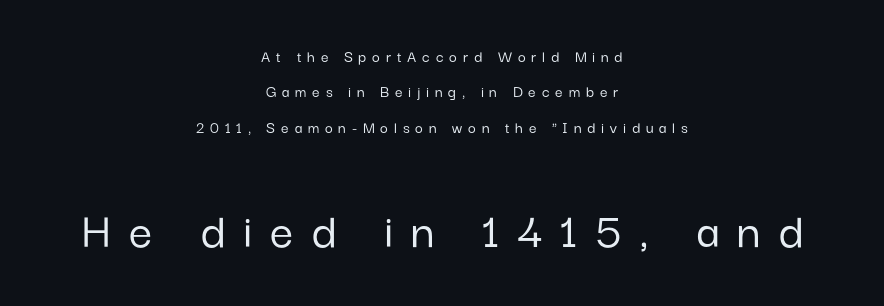
{"serif": "no", "italic": "no", "width": "normal", "stroke_contrast": "low", "x_height": "medium", "monospaced": "no", "underline": "no", "align": "center", "line_spacing": "loose", "line_spacing_ratio": 2.08, "letter_spacing": "wide", "letter_spacing_em": 0.34, "larger_block": "second", "size_ratio": 3.06, "glyph_px": 52}
